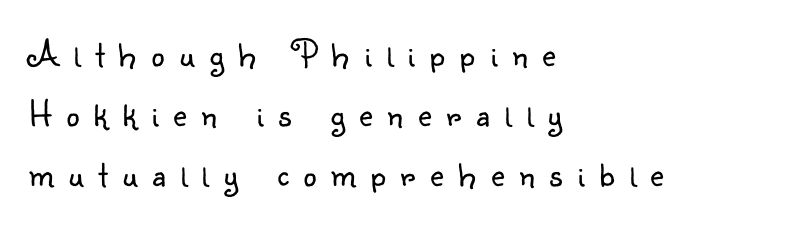
The rendering uses a moderate line-height, typical for paragraphs. Does the copy run flush right? No — it runs flush left. The space beneath each line is pristine and unruled. The letters stand upright; this is a roman face. Look at the tracking — it's clearly loosened, letters drifting apart. The type family on display is of the sans-serif kind.
